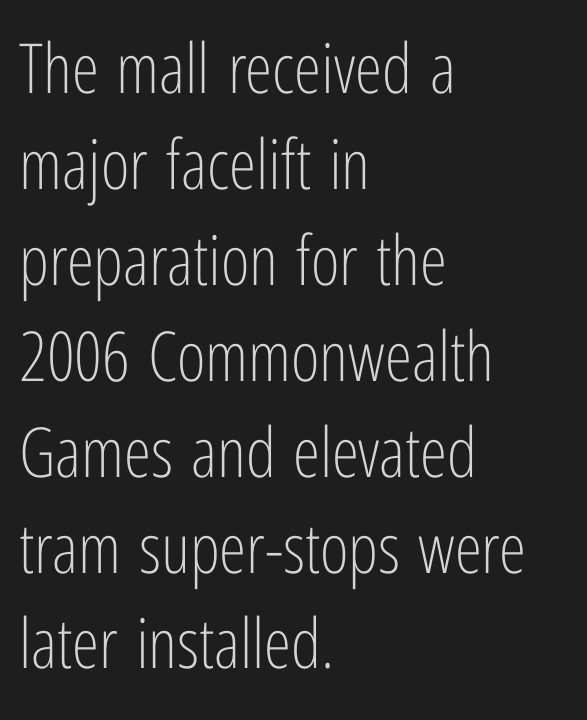
Is there much room between lines? A standard amount, neither cramped nor airy. One-word summary of the alignment: left. This rendering employs a face without finishing strokes, i.e., a sans-serif. On a weight scale, this lands at 450 or below. Looks like regular typesetting: each glyph gets only the width it needs. Rendered with straight, roman letterforms.
